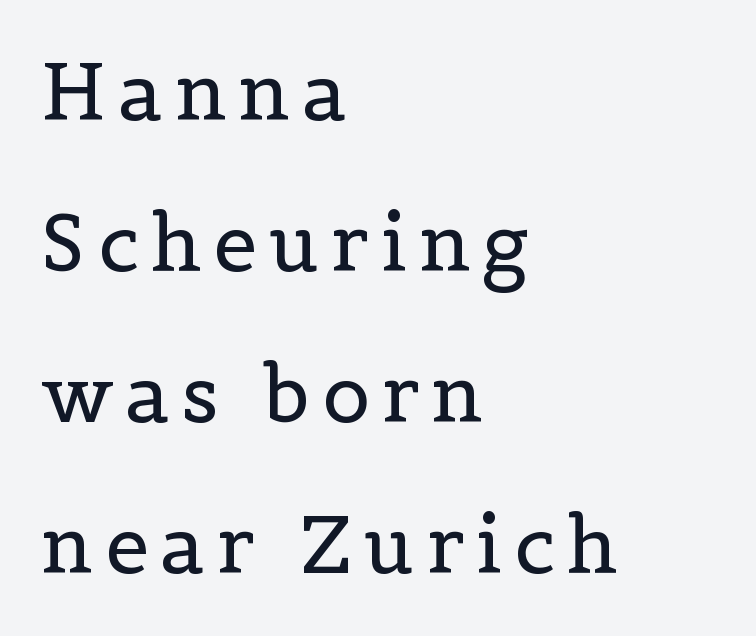
The image shows 79 px regular-weight serif type, upright; set left-aligned, loose line spacing (1.91x), not underlined; a medium x-height.
